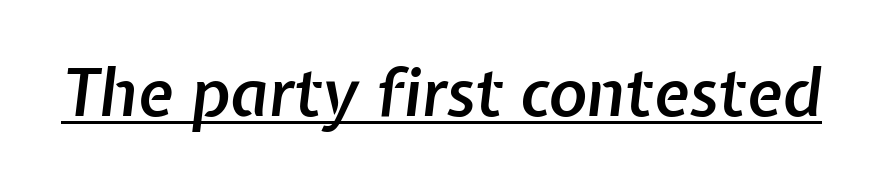
The image shows 65 px semibold type, italic (leaning right); set normal letter spacing, underlined; low stroke contrast and a medium x-height.
